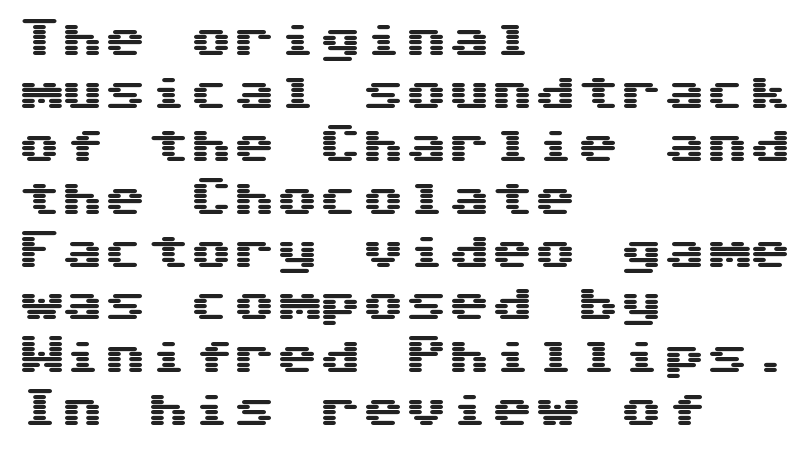
The image shows 43 px wide sans-serif type, upright; set left-aligned, line spacing 1.23x, normal letter spacing, not underlined; medium stroke contrast and a medium x-height.
